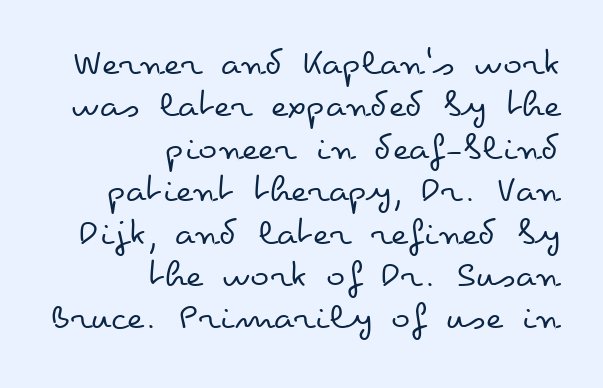
{"italic": "no", "bold": "no", "weight": "regular", "width": "wide", "stroke_contrast": "low", "x_height": "small", "monospaced": "no", "underline": "no", "align": "right", "line_spacing": "tight", "line_spacing_ratio": 1.06, "letter_spacing": "normal", "letter_spacing_em": 0.0, "glyph_px": 40}
